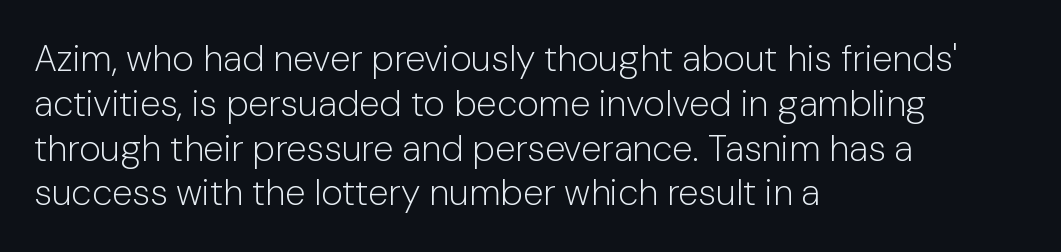
Q: Is the text bold? A: No.
Q: Is the text italic (slanted)? A: No, it is upright.
Q: Is the typeface a serif or a sans-serif typeface? A: Sans-serif.
Q: Is the text underlined? A: No.
Q: How is the paragraph aligned? A: Left-aligned.
Q: Is the spacing between letters normal or unusually wide? A: Normal.
Q: Width (condensed, normal, or wide)? A: Normal.
Q: Stroke contrast? A: Low.
Q: x-height? A: Medium.
Q: Monospaced? A: No.
